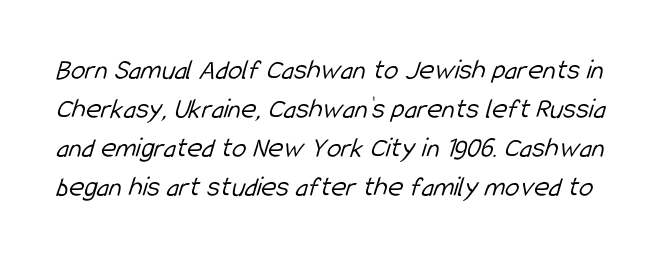
Q: Is the text bold? A: No.
Q: Is the typeface a serif or a sans-serif typeface? A: Sans-serif.
Q: Is the text underlined? A: No.
Q: Is the spacing between letters normal or unusually wide? A: Normal.
Q: Is the spacing between lines tight, normal or loose? A: Normal.
Q: Width (condensed, normal, or wide)? A: Condensed.
Q: Stroke contrast? A: Low.
Q: x-height? A: Medium.
Q: Monospaced? A: No.
